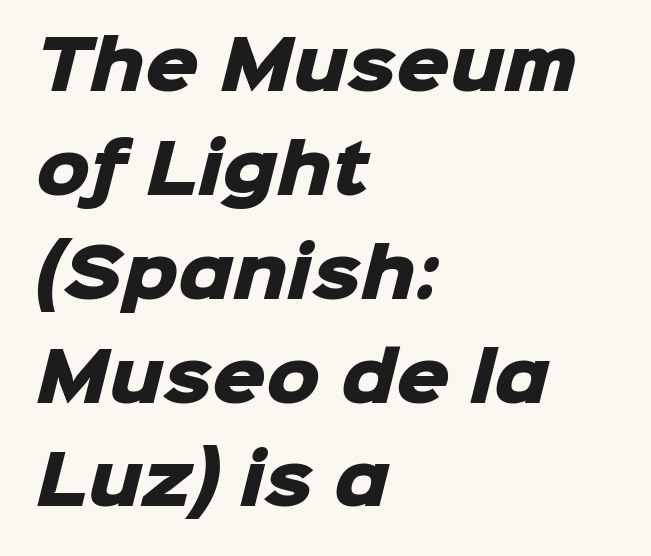
Q: Is the text bold? A: Yes.
Q: Is the typeface a serif or a sans-serif typeface? A: Sans-serif.
Q: Is the text underlined? A: No.
Q: How is the paragraph aligned? A: Left-aligned.
Q: Is the spacing between letters normal or unusually wide? A: Normal.
Q: Is the spacing between lines tight, normal or loose? A: Normal.
Q: Width (condensed, normal, or wide)? A: Normal.
Q: Stroke contrast? A: Low.
Q: x-height? A: Medium.
Q: Monospaced? A: No.
